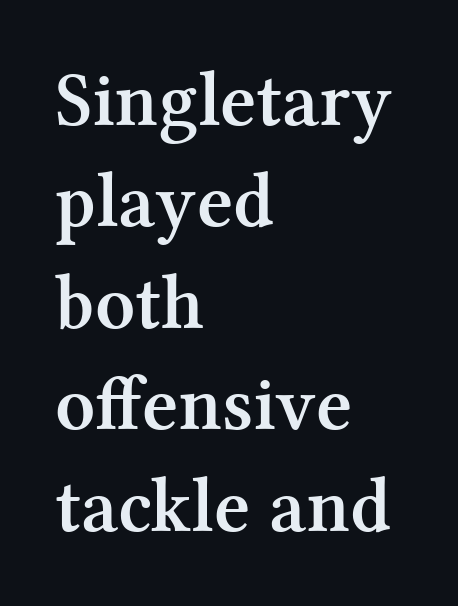
These lines keep a tight, regular rhythm from letter to letter. Stroke thickness is high; the sample reads as a true bold. Rule under the text: the space is simply empty. Examine the stroke ends and you'll spot serifs.
